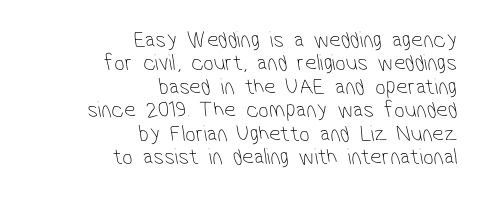
The image shows 23 px text type; set right-aligned, tight line spacing (1.02x), normal letter spacing, not underlined.
